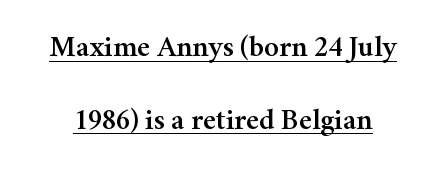
{"serif": "yes", "italic": "no", "width": "normal", "stroke_contrast": "medium", "x_height": "medium", "monospaced": "no", "underline": "yes", "line_spacing": "loose", "line_spacing_ratio": 2.42, "letter_spacing": "normal", "letter_spacing_em": 0.0, "glyph_px": 30}
